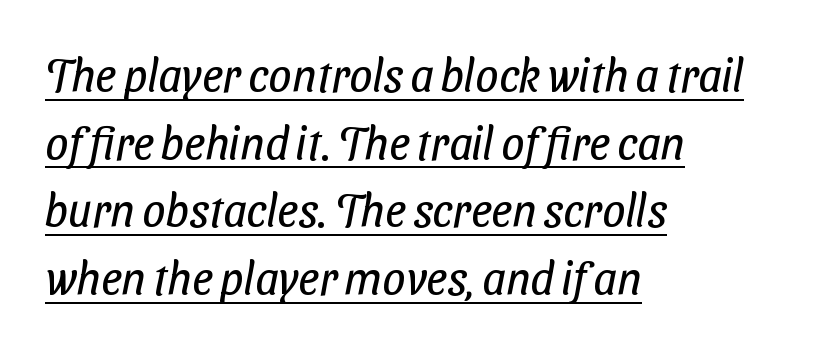
{"serif": "no", "bold": "no", "weight": "regular", "width": "condensed", "stroke_contrast": "low", "x_height": "medium", "monospaced": "no", "underline": "yes", "align": "left", "line_spacing": "normal", "line_spacing_ratio": 1.47, "letter_spacing": "normal", "letter_spacing_em": 0.0, "glyph_px": 46}
